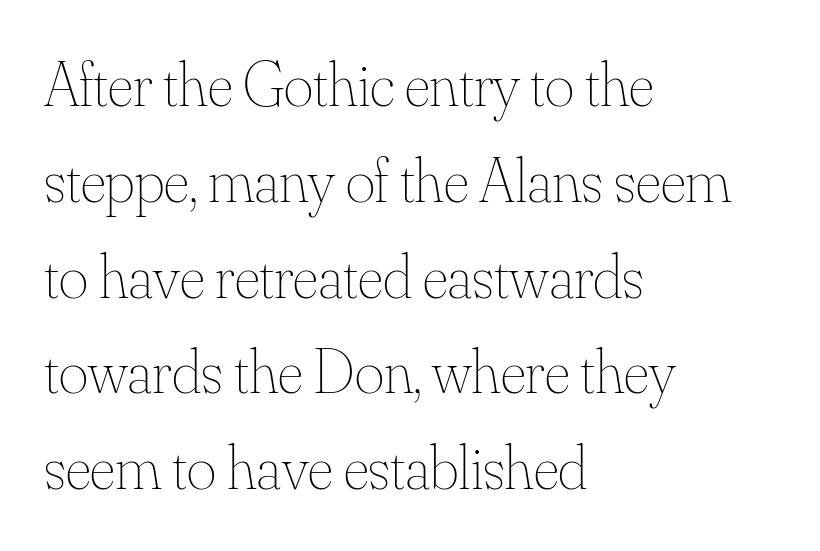
The image shows 63 px thin type, upright; set left-aligned, normal line spacing (1.52x), normal letter spacing, not underlined; medium stroke contrast and a small x-height.
